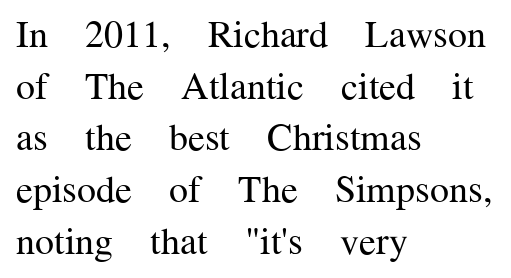
{"serif": "yes", "italic": "no", "bold": "no", "weight": "regular", "width": "normal", "stroke_contrast": "medium", "x_height": "medium", "monospaced": "no", "underline": "no", "align": "left", "line_spacing": "normal", "line_spacing_ratio": 1.36, "letter_spacing": "normal", "letter_spacing_em": 0.0, "glyph_px": 38}
